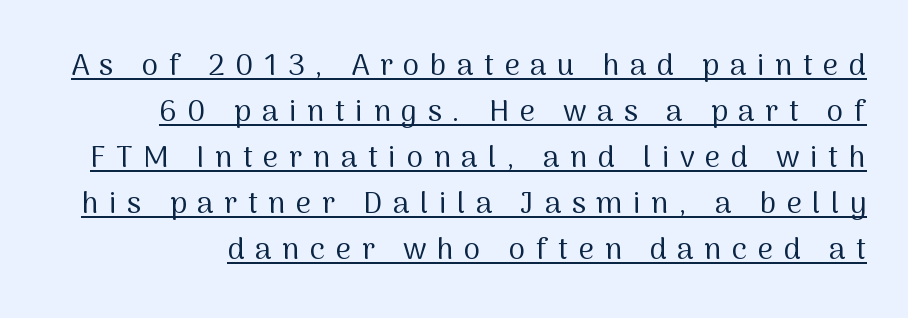
{"serif": "no", "italic": "no", "bold": "no", "weight": "regular", "width": "normal", "stroke_contrast": "medium", "x_height": "medium", "monospaced": "no", "underline": "yes", "line_spacing": "normal", "line_spacing_ratio": 1.53, "letter_spacing": "wide", "letter_spacing_em": 0.35, "glyph_px": 30}
